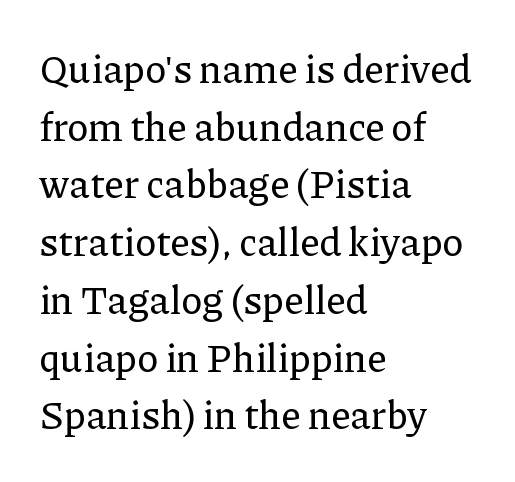
The image shows 39 px serif type, upright; set left-aligned, normal line spacing (1.48x), normal letter spacing, not underlined; low stroke contrast and a medium x-height.
